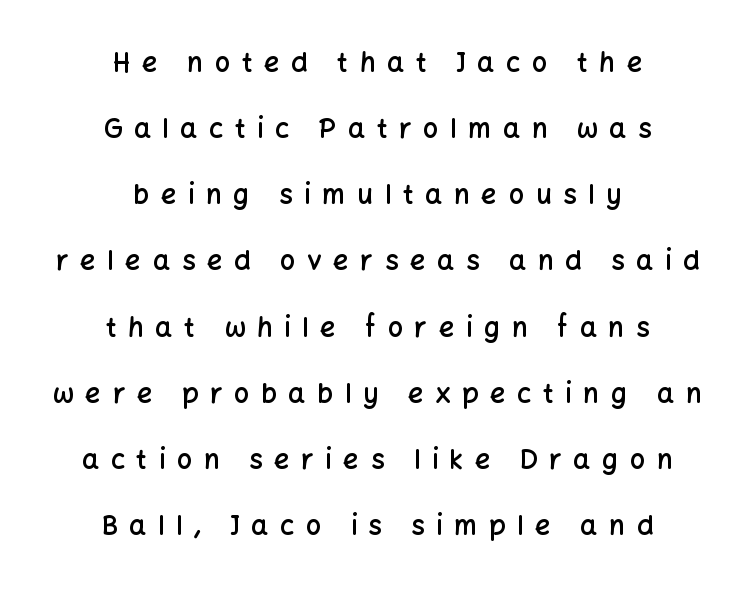
{"italic": "no", "bold": "semi", "underline": "no", "align": "center", "line_spacing": "loose", "line_spacing_ratio": 2.45, "letter_spacing": "wide", "letter_spacing_em": 0.43, "glyph_px": 27}
